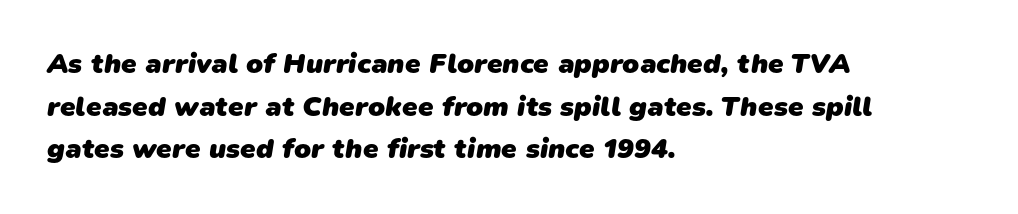
The image shows 28 px heavy sans-serif type; set left-aligned, normal line spacing (1.52x), normal letter spacing, not underlined; low stroke contrast and a medium x-height.
